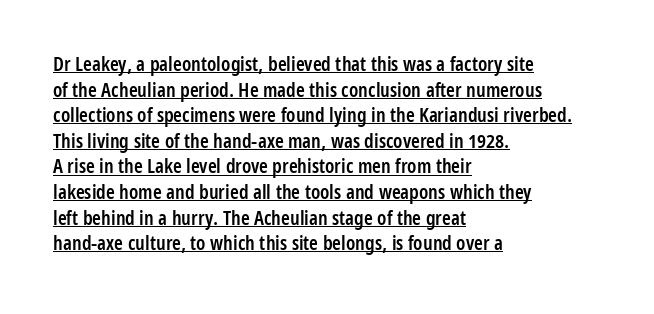
{"italic": "no", "bold": "semi", "underline": "yes", "align": "left", "line_spacing": "normal", "line_spacing_ratio": 1.28, "letter_spacing": "normal", "letter_spacing_em": 0.0, "glyph_px": 20}
